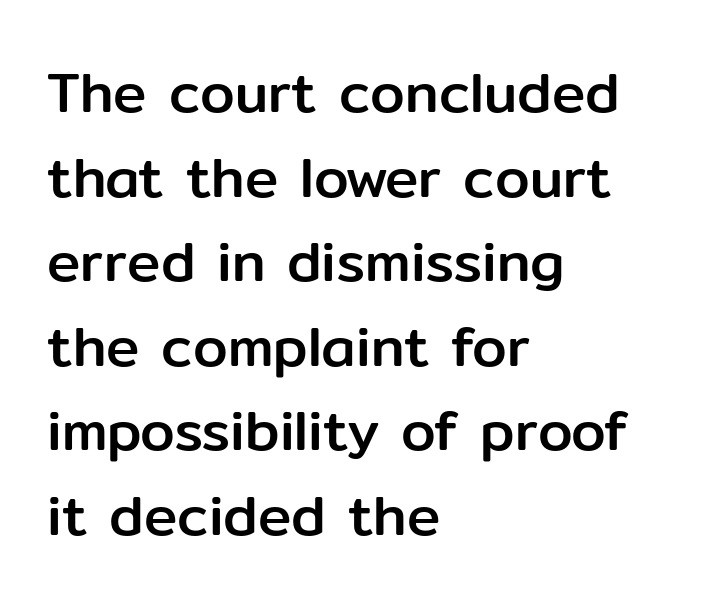
The lines sit at an ordinary, default distance from one another. The lettering holds an erect, upright posture throughout. Underlining? Definitely not there. Line beginnings align vertically; line endings do not. This rendering leaves character spacing at its baseline value. Serif or sans? Sans — the stroke terminals are bare.
